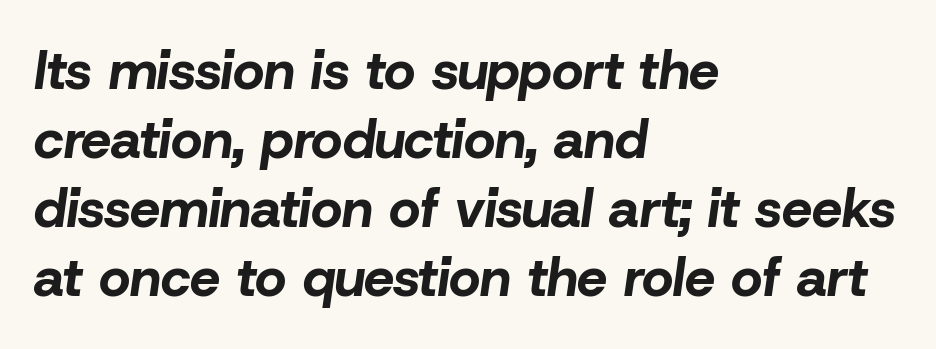
Quick note: underline off. How are the letters spaced? Ordinarily, with no added tracking. The passage is arranged the way most books set body copy — flush left. Summary of vertical rhythm: regular, with standard interline spacing.
